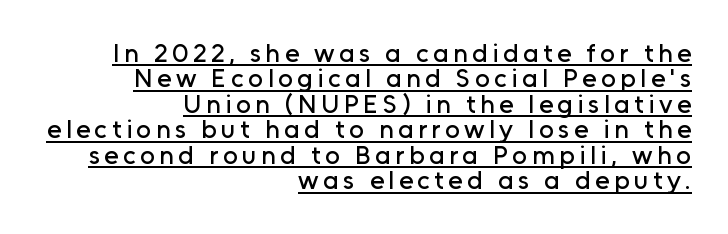
The image shows 26 px text type, upright; set right-aligned, tight line spacing (0.98x), underlined.
